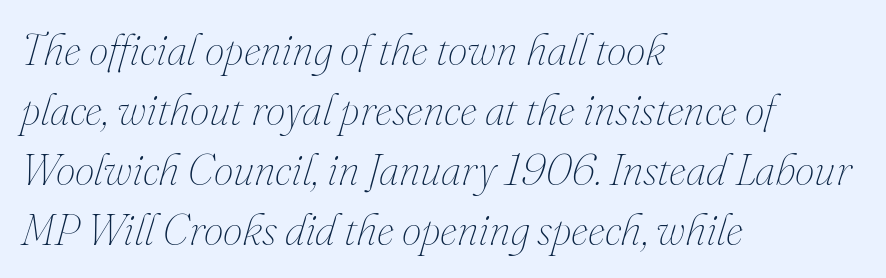
Standard letterfit; no display-style spreading of the glyphs. Style check: oblique. A typesetter would call this proportional, since set widths differ per character. Honestly, there is no underline to notice here at all. The passage shown is not bold in any degree. These lines sit exactly where default settings would place them.
